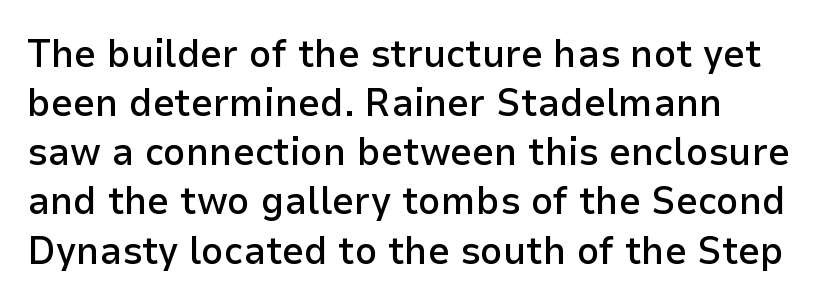
Q: Is the text bold? A: Semi-bold.
Q: Is the text italic (slanted)? A: No, it is upright.
Q: Is the typeface a serif or a sans-serif typeface? A: Sans-serif.
Q: Is the text underlined? A: No.
Q: How is the paragraph aligned? A: Left-aligned.
Q: Is the spacing between letters normal or unusually wide? A: Normal.
Q: Is the spacing between lines tight, normal or loose? A: Normal.
Q: Width (condensed, normal, or wide)? A: Normal.
Q: Stroke contrast? A: Low.
Q: x-height? A: Medium.
Q: Monospaced? A: No.
